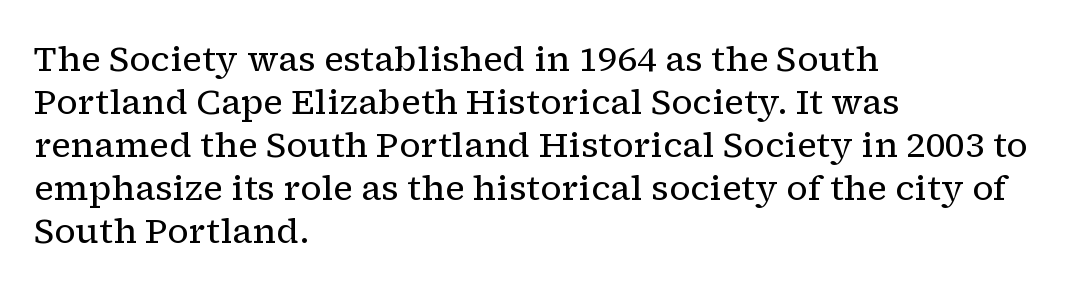
{"serif": "yes", "italic": "no", "bold": "no", "weight": "regular", "width": "normal", "stroke_contrast": "low", "x_height": "medium", "monospaced": "no", "underline": "no", "align": "left", "line_spacing_ratio": 1.23, "letter_spacing": "normal", "letter_spacing_em": 0.0, "glyph_px": 35}
